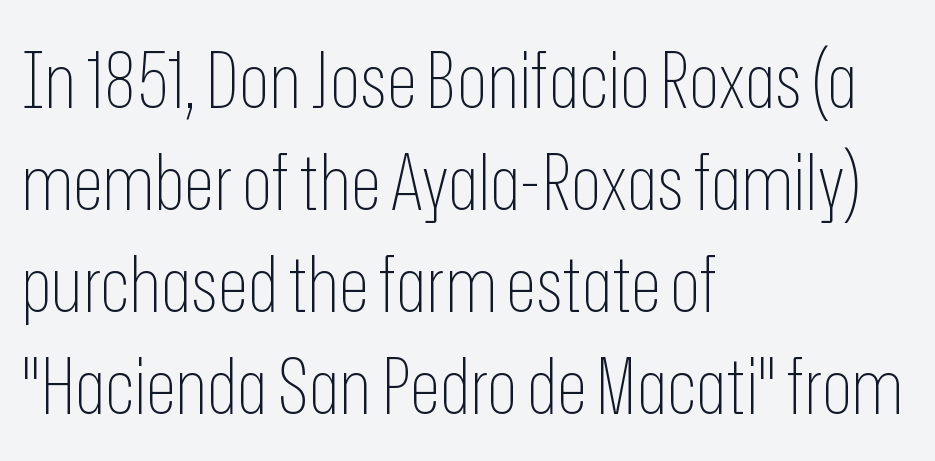
Q: Is the text bold? A: No.
Q: Is the text italic (slanted)? A: No, it is upright.
Q: Is the typeface a serif or a sans-serif typeface? A: Sans-serif.
Q: Is the text underlined? A: No.
Q: How is the paragraph aligned? A: Left-aligned.
Q: Is the spacing between letters normal or unusually wide? A: Normal.
Q: Is the spacing between lines tight, normal or loose? A: Normal.
Q: Width (condensed, normal, or wide)? A: Condensed.
Q: Stroke contrast? A: Low.
Q: x-height? A: Medium.
Q: Monospaced? A: No.
